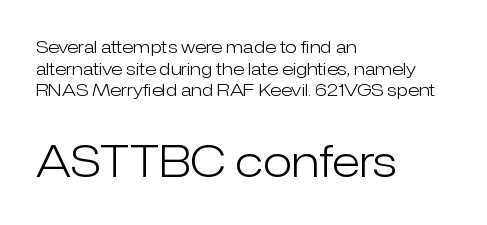
Q: Is the text bold? A: No.
Q: Is the text italic (slanted)? A: No, it is upright.
Q: Is the typeface a serif or a sans-serif typeface? A: Sans-serif.
Q: Is the text underlined? A: No.
Q: How is the paragraph aligned? A: Left-aligned.
Q: Is the spacing between letters normal or unusually wide? A: Normal.
Q: Is the spacing between lines tight, normal or loose? A: Normal.
Q: Which block of text is set in a larger size, the first (top) or the second (bottom)? A: The second (bottom) one.
Q: Width (condensed, normal, or wide)? A: Normal.
Q: Stroke contrast? A: Low.
Q: x-height? A: Medium.
Q: Monospaced? A: No.
